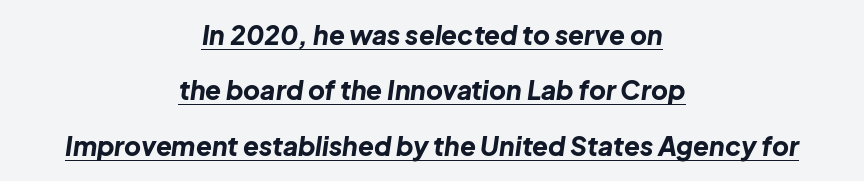
The image shows 26 px bold type, italic (leaning right); set centered, loose line spacing (2.13x), normal letter spacing, underlined.
